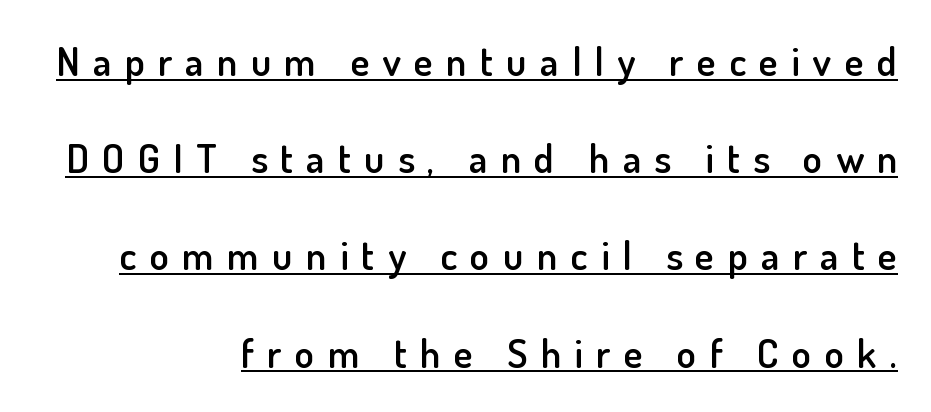
The image shows 40 px semibold sans-serif type, upright; set right-aligned, loose line spacing (2.43x), unusually wide letter spacing (+0.33 em), underlined; low stroke contrast and a small x-height.
